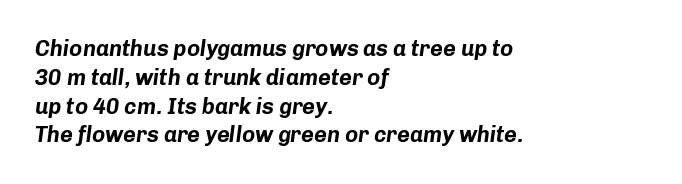
The image shows 22 px bold type, italic (leaning right); set left-aligned, normal line spacing (1.31x), normal letter spacing, not underlined.
